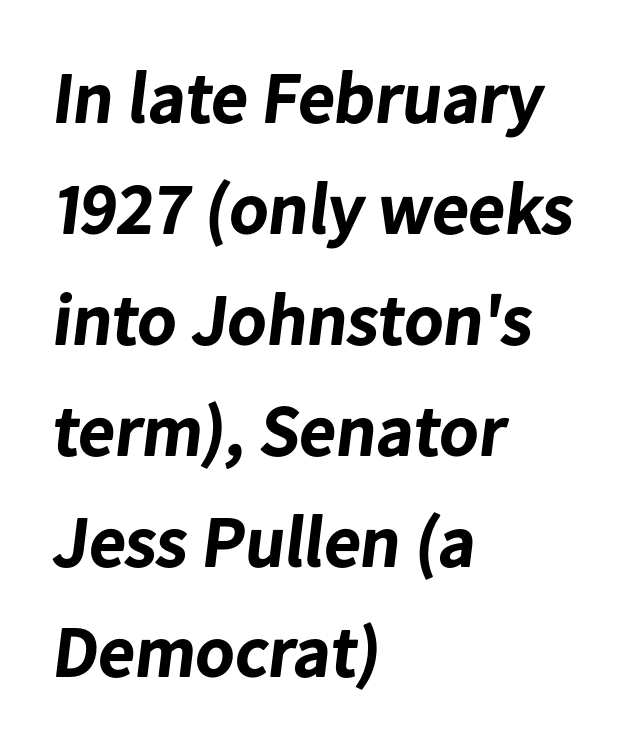
{"serif": "no", "bold": "yes", "weight": "bold", "width": "normal", "stroke_contrast": "low", "x_height": "medium", "monospaced": "no", "underline": "no", "align": "left", "line_spacing": "normal", "line_spacing_ratio": 1.54, "letter_spacing": "normal", "letter_spacing_em": 0.0, "glyph_px": 72}
